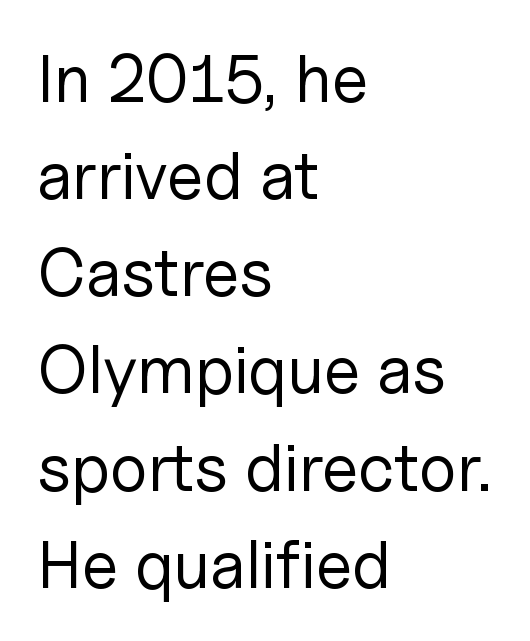
The image shows 67 px regular-weight sans-serif type, upright; set left-aligned, normal line spacing (1.45x), normal letter spacing, not underlined; low stroke contrast and a medium x-height.
